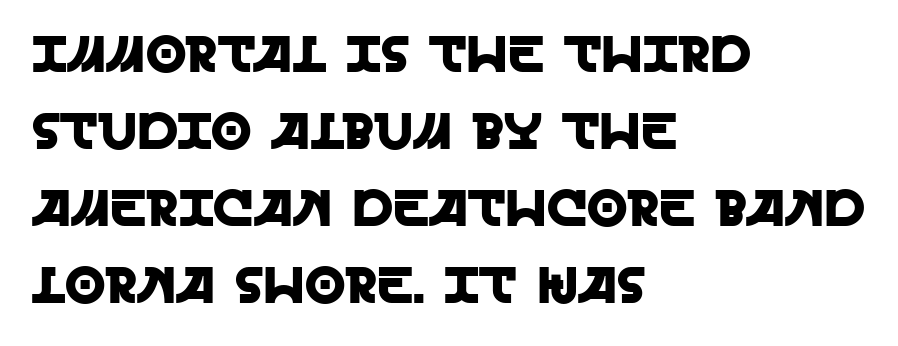
Honestly, the row spacing looks completely unremarkable. Is this a fixed-width face? No — the glyphs have proportional, varying widths. The baseline area is clear. Tracking here is standard; glyphs follow each other at the usual distance. Typographically, this falls in the sans-serif category. Every character sits straight up, as roman type does.
